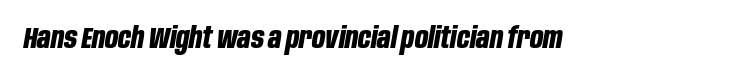
The image shows 29 px bold, condensed type, italic (leaning right); set normal letter spacing, not underlined; low stroke contrast and a large x-height.
